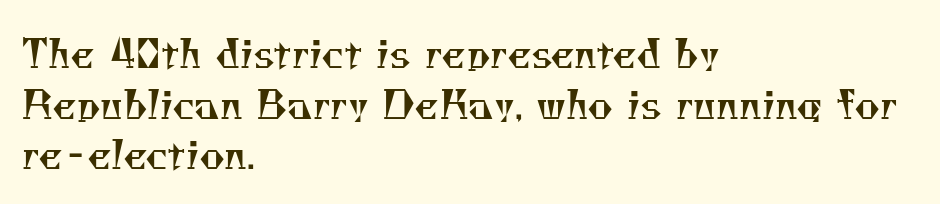
{"serif": "yes", "bold": "no", "weight": "regular", "width": "normal", "stroke_contrast": "medium", "x_height": "small", "monospaced": "no", "underline": "no", "align": "left", "line_spacing": "normal", "line_spacing_ratio": 1.3, "letter_spacing": "normal", "letter_spacing_em": 0.0, "glyph_px": 39}
